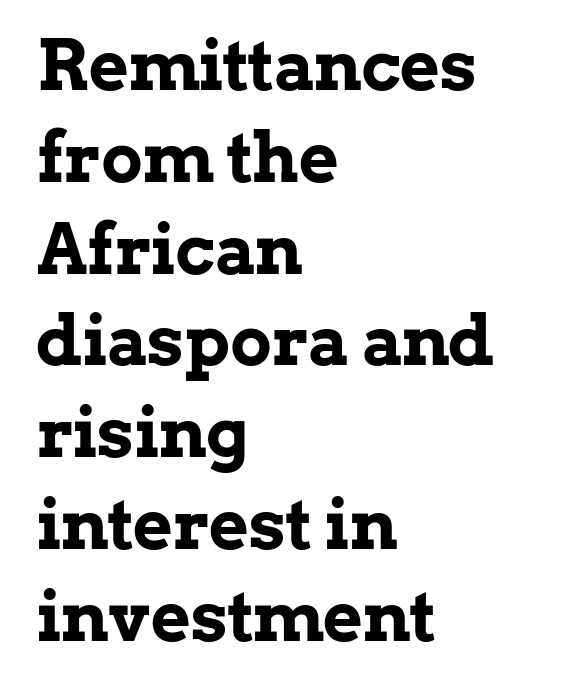
The image shows 69 px bold serif type, upright; set left-aligned, normal line spacing (1.33x), normal letter spacing, not underlined; low stroke contrast and a medium x-height.
